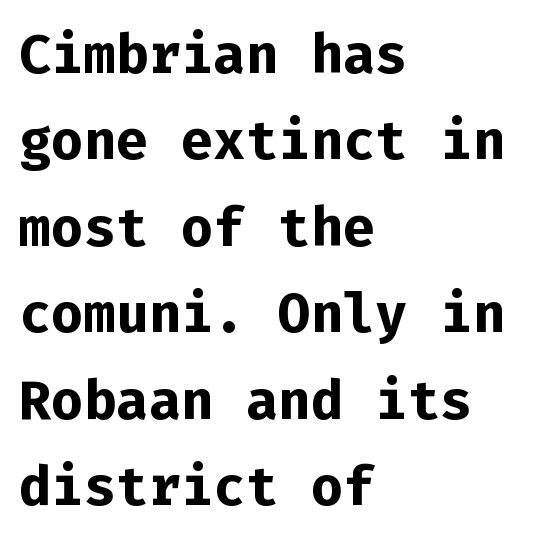
Q: Is the text bold? A: Yes.
Q: Is the text italic (slanted)? A: No, it is upright.
Q: Is the typeface a serif or a sans-serif typeface? A: Sans-serif.
Q: Is the text underlined? A: No.
Q: How is the paragraph aligned? A: Left-aligned.
Q: Is the spacing between letters normal or unusually wide? A: Normal.
Q: Is the spacing between lines tight, normal or loose? A: Normal.
Q: Width (condensed, normal, or wide)? A: Normal.
Q: Stroke contrast? A: Low.
Q: x-height? A: Medium.
Q: Monospaced? A: Yes.
